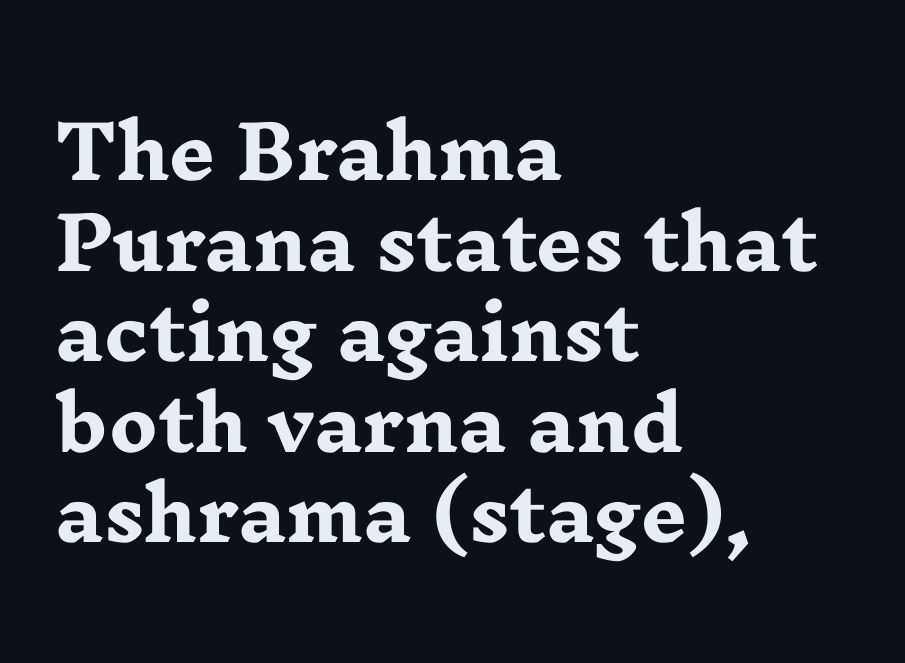
The image shows 73 px heavy, wide serif type, upright; set left-aligned, line spacing 1.24x, normal letter spacing, not underlined; low stroke contrast and a medium x-height.
